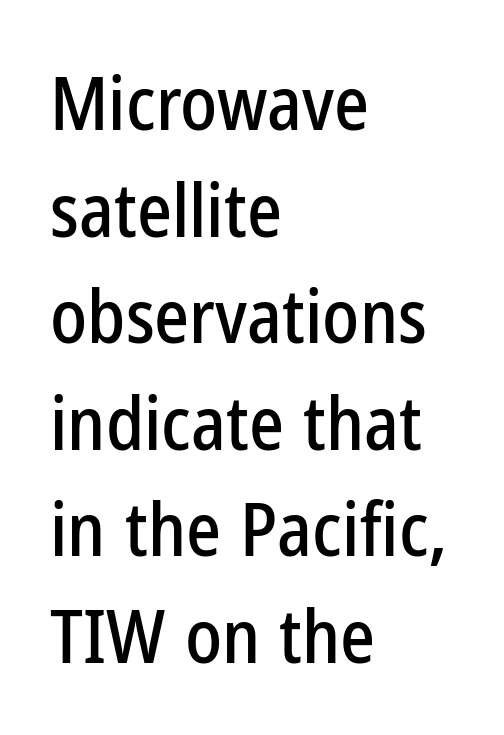
Q: Is the text italic (slanted)? A: No, it is upright.
Q: Is the typeface a serif or a sans-serif typeface? A: Sans-serif.
Q: Is the text underlined? A: No.
Q: How is the paragraph aligned? A: Left-aligned.
Q: Is the spacing between letters normal or unusually wide? A: Normal.
Q: Is the spacing between lines tight, normal or loose? A: Normal.
Q: Width (condensed, normal, or wide)? A: Condensed.
Q: Stroke contrast? A: Low.
Q: x-height? A: Medium.
Q: Monospaced? A: No.
